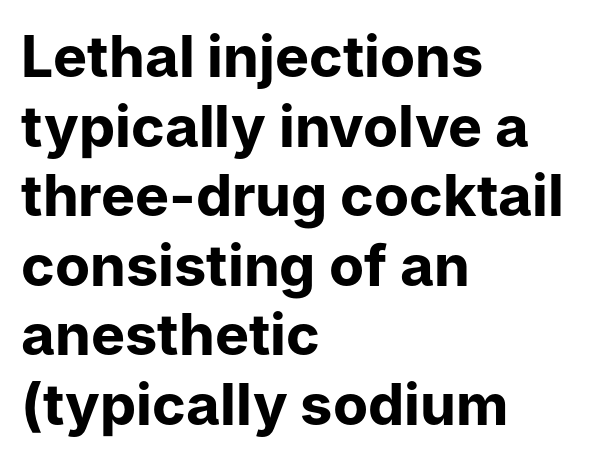
The image shows 57 px bold sans-serif type, upright; set left-aligned, line spacing 1.22x, normal letter spacing, not underlined; low stroke contrast and a medium x-height.
